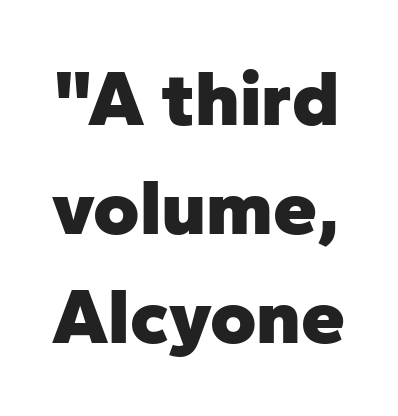
Q: Is the text bold? A: Yes.
Q: Is the text italic (slanted)? A: No, it is upright.
Q: Is the typeface a serif or a sans-serif typeface? A: Sans-serif.
Q: Is the text underlined? A: No.
Q: Is the spacing between letters normal or unusually wide? A: Normal.
Q: Is the spacing between lines tight, normal or loose? A: Normal.
Q: Width (condensed, normal, or wide)? A: Normal.
Q: Stroke contrast? A: Low.
Q: x-height? A: Medium.
Q: Monospaced? A: No.
